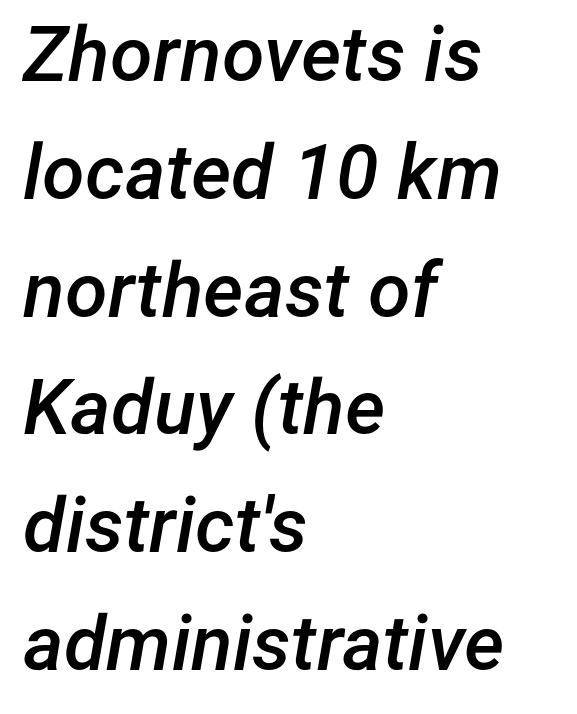
Nothing unusual about the tracking: characters are spaced as the font intends. How would I describe the line gaps? Plain and ordinary. Notice the strokes are somewhat thickened but not fully heavy: this is a semibold. The letters are slanted; this is an italic face.
